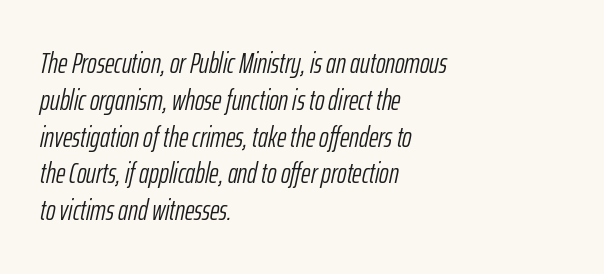
{"italic": "yes", "lean": "right", "slant_degrees": 12, "bold": "no", "weight": "light", "width": "condensed", "stroke_contrast": "low", "x_height": "medium", "monospaced": "no", "underline": "no", "align": "left", "line_spacing": "normal", "line_spacing_ratio": 1.27, "letter_spacing": "normal", "letter_spacing_em": 0.0, "glyph_px": 29}
